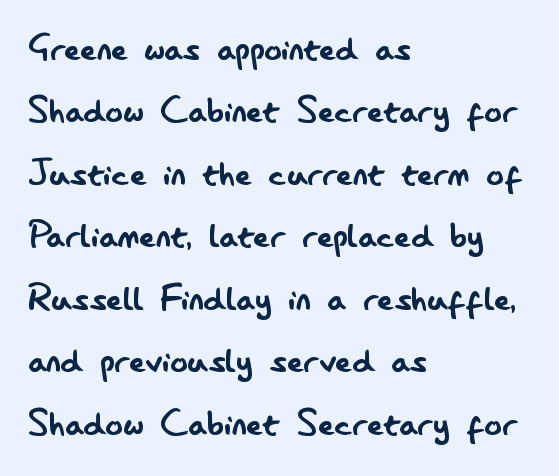
The image shows 44 px regular-weight, condensed sans-serif type, upright; set left-aligned, normal line spacing (1.42x), normal letter spacing, not underlined; low stroke contrast and a small x-height.
